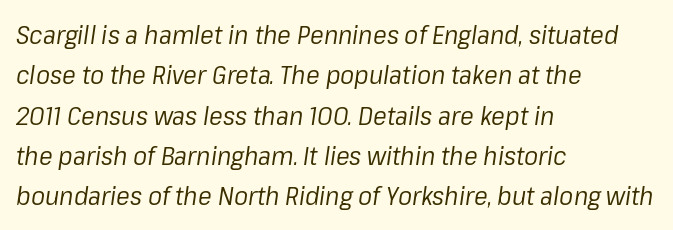
{"italic": "yes", "lean": "right", "slant_degrees": 8, "bold": "no", "underline": "no", "align": "left", "line_spacing": "normal", "line_spacing_ratio": 1.55, "letter_spacing": "normal", "letter_spacing_em": 0.0, "glyph_px": 26}
